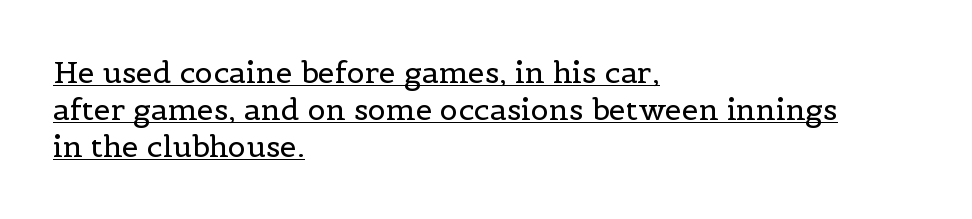
Students, note that the glyphs here touch the page at normal intervals. Does the type have serifs? Yes, each stem ends in a small foot. This sample has the flowing, uneven cadence of proportional lettering. Is the block centered? No — it sits flush against the left margin. Does a line run under the words? Yes, clearly.
